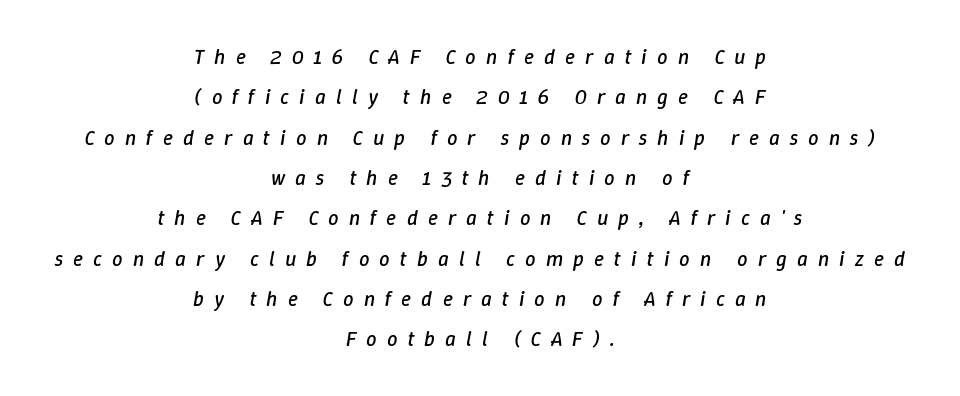
If you folded the block vertically in half, each line would mirror itself in length. The letters are spread apart with noticeably loose tracking. Stem width sits at or under what a default text font uses. The rendering uses a large line-height, opening up the rows. Honestly, there is no underline to notice here at all.
